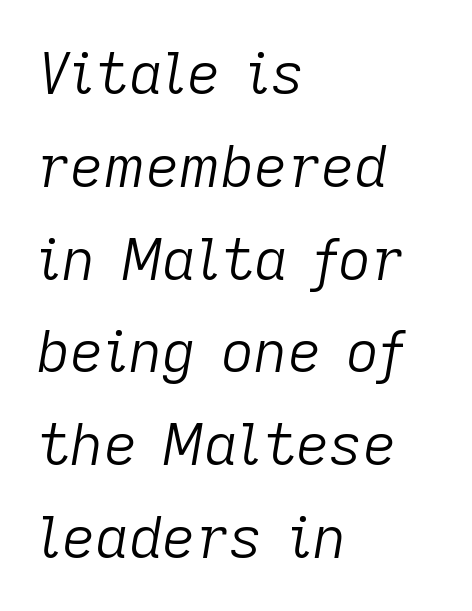
Is there much room between lines? A standard amount, neither cramped nor airy. The rendering uses natural spacing where letterforms have individual widths. A clean baseline with only descenders dipping below it. Style check: oblique.
